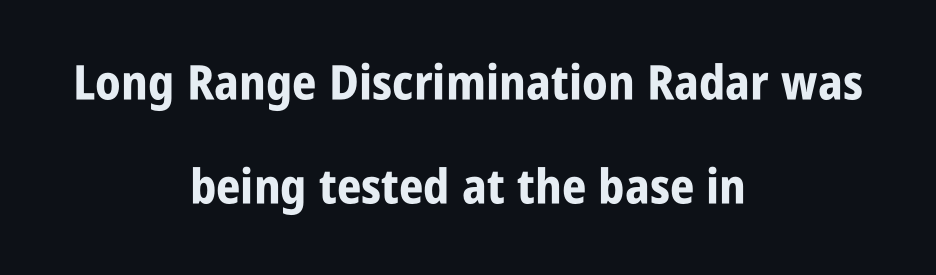
Q: Is the text bold? A: Yes.
Q: Is the text italic (slanted)? A: No, it is upright.
Q: Is the typeface a serif or a sans-serif typeface? A: Sans-serif.
Q: Is the text underlined? A: No.
Q: How is the paragraph aligned? A: Centered.
Q: Is the spacing between letters normal or unusually wide? A: Normal.
Q: Is the spacing between lines tight, normal or loose? A: Loose.
Q: Width (condensed, normal, or wide)? A: Condensed.
Q: Stroke contrast? A: Low.
Q: x-height? A: Large.
Q: Monospaced? A: No.
